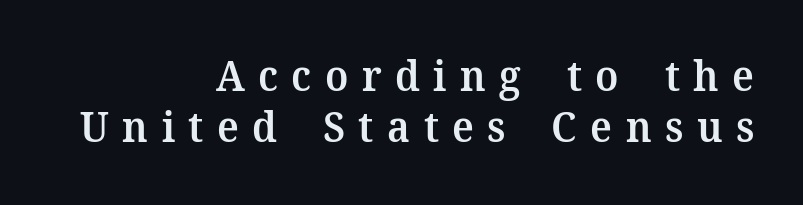
Horizontal alignment here is rightward, an uncommon choice for prose. Ascenders rise straight up at ninety degrees. The typesetting leans somewhat heavy: a semibold. The glyphs are unaccompanied by any horizontal stroke below them.
